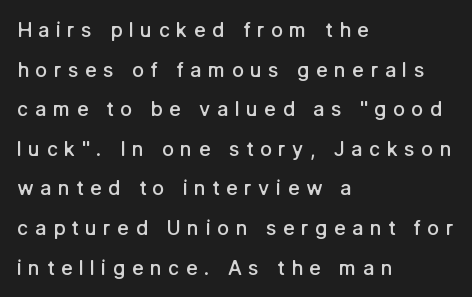
{"italic": "no", "bold": "semi", "underline": "no", "align": "left", "line_spacing": "loose", "line_spacing_ratio": 1.98, "letter_spacing": "wide", "letter_spacing_em": 0.32, "glyph_px": 20}
